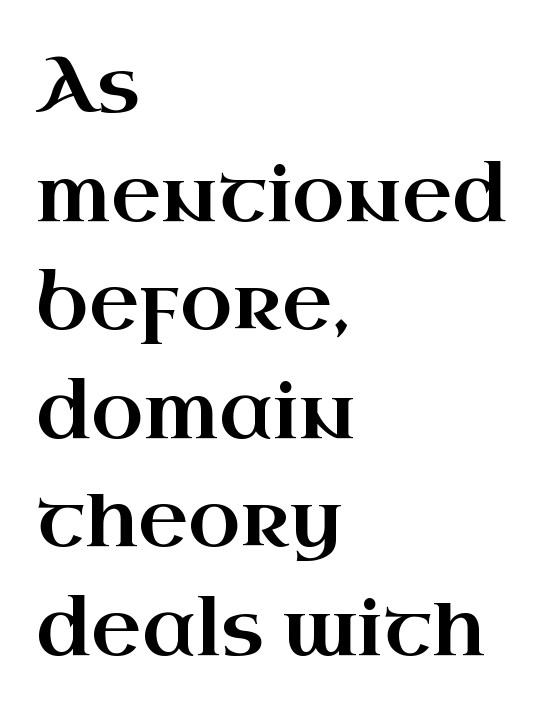
These lines stack with their left ends in a neat column. Serif or sans? Serif — the stroke terminals have little feet. Does extra space separate the letters? No, they use regular spacing. Is this a fixed-width face? No — the glyphs have proportional, varying widths. Evenly set lines give the paragraph a standard silhouette. Is there any slant? The stems are plumb.
